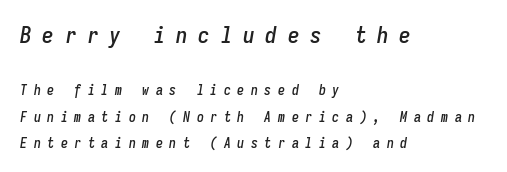
The image shows 23 px text type, italic (leaning right); set left-aligned, line spacing 1.87x, unusually wide letter spacing (+0.47 em), not underlined; the first (top) block is 1.64x larger.
